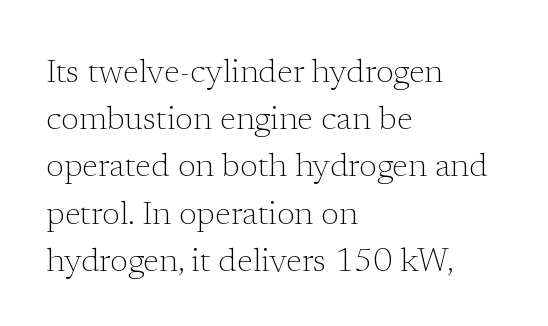
The image shows 33 px light serif type, upright; set left-aligned, normal line spacing (1.43x), normal letter spacing, not underlined; low stroke contrast and a medium x-height.
